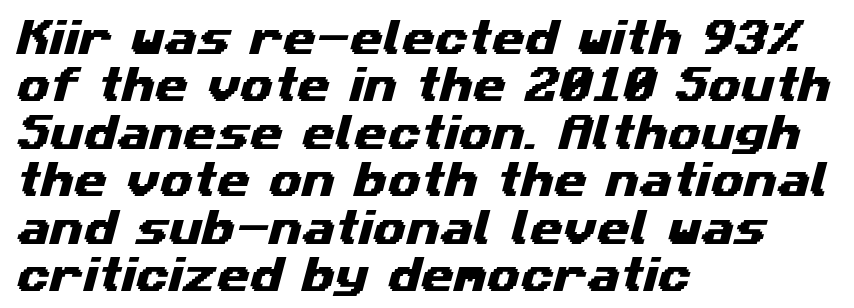
Q: Is the typeface a serif or a sans-serif typeface? A: Sans-serif.
Q: Is the text underlined? A: No.
Q: How is the paragraph aligned? A: Left-aligned.
Q: Is the spacing between letters normal or unusually wide? A: Normal.
Q: Is the spacing between lines tight, normal or loose? A: Normal.
Q: Width (condensed, normal, or wide)? A: Wide.
Q: Stroke contrast? A: Medium.
Q: x-height? A: Medium.
Q: Monospaced? A: No.
